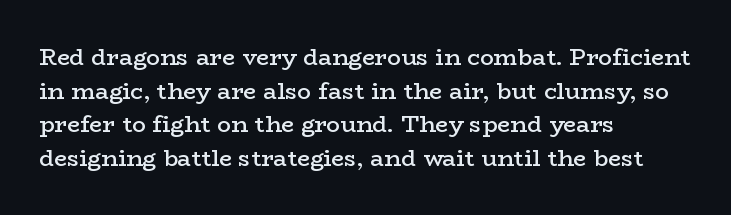
Q: Is the text bold? A: Semi-bold.
Q: Is the text italic (slanted)? A: No, it is upright.
Q: Is the text underlined? A: No.
Q: How is the paragraph aligned? A: Left-aligned.
Q: Is the spacing between letters normal or unusually wide? A: Normal.
Q: Is the spacing between lines tight, normal or loose? A: Normal.
